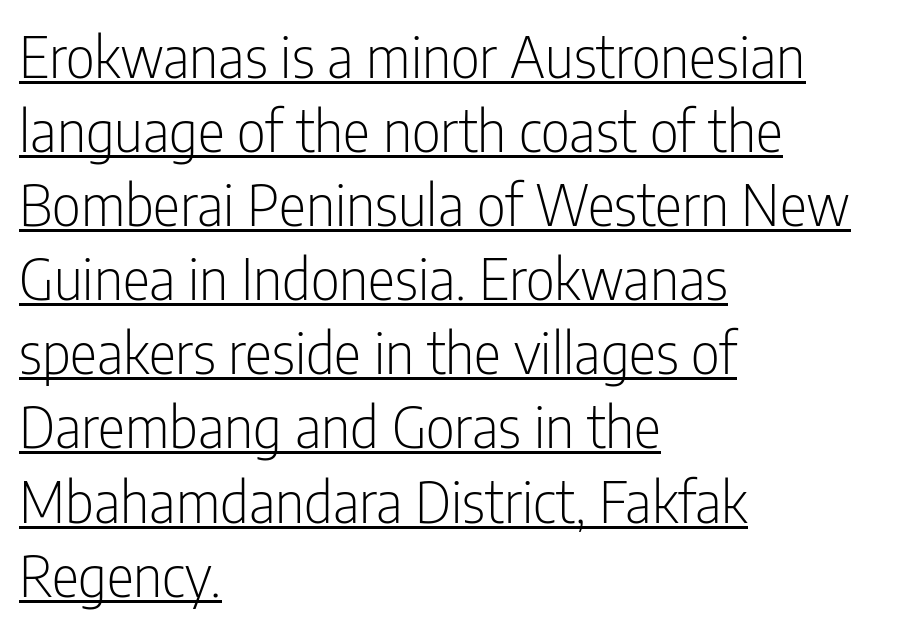
Is there any slant? The stems are plumb. Vertical stems look standard width or narrower in stroke. Vertically, the passage feels balanced, rows spaced as you'd expect. Spacing between characters is what you'd get straight out of the box. The specimen includes a rule beneath the text block's lines.
